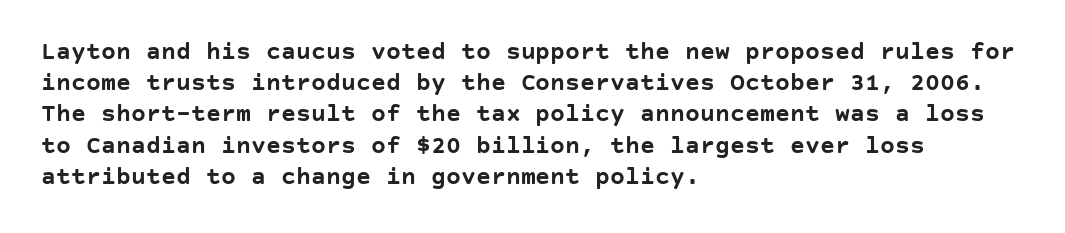
Q: Is the text bold? A: Yes.
Q: Is the text italic (slanted)? A: No, it is upright.
Q: Is the text underlined? A: No.
Q: How is the paragraph aligned? A: Left-aligned.
Q: Is the spacing between letters normal or unusually wide? A: Normal.
Q: Is the spacing between lines tight, normal or loose? A: Normal.
